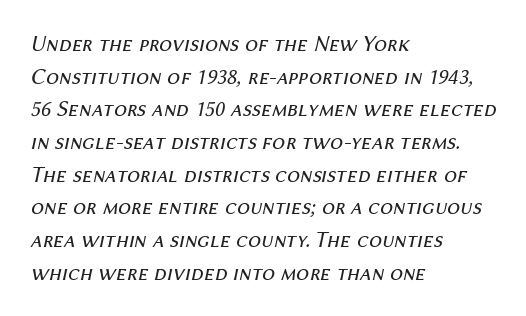
The passage shown is not underscored anywhere. The rag falls on the right side of this text block. Evenly set lines give the paragraph a standard silhouette. The tracking reads as untouched default to a designer's eye. The typesetting does not lean heavy: it is not bold. There's an unmistakable incline to the writing here.
